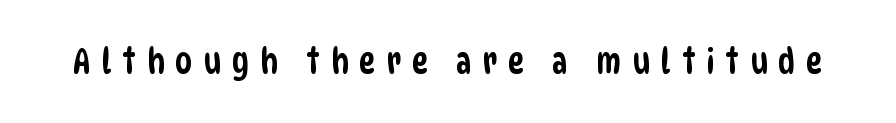
The image shows 35 px condensed sans-serif type; set unusually wide letter spacing (+0.3 em), not underlined; low stroke contrast and a large x-height.
